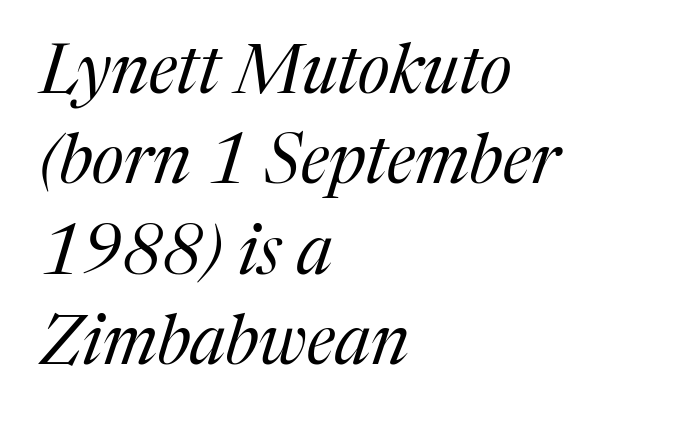
The image shows 68 px regular-weight serif type, italic (leaning right); set left-aligned, normal line spacing (1.33x), normal letter spacing, not underlined; medium stroke contrast and a medium x-height.
